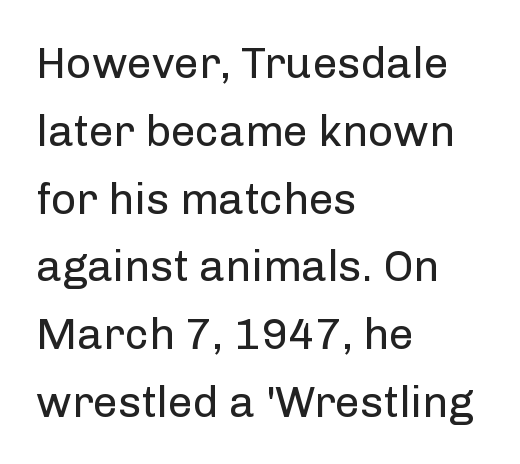
Q: Is the text bold? A: No.
Q: Is the text italic (slanted)? A: No, it is upright.
Q: Is the typeface a serif or a sans-serif typeface? A: Sans-serif.
Q: Is the text underlined? A: No.
Q: How is the paragraph aligned? A: Left-aligned.
Q: Is the spacing between letters normal or unusually wide? A: Normal.
Q: Is the spacing between lines tight, normal or loose? A: Normal.
Q: Width (condensed, normal, or wide)? A: Normal.
Q: Stroke contrast? A: Low.
Q: x-height? A: Medium.
Q: Monospaced? A: No.
